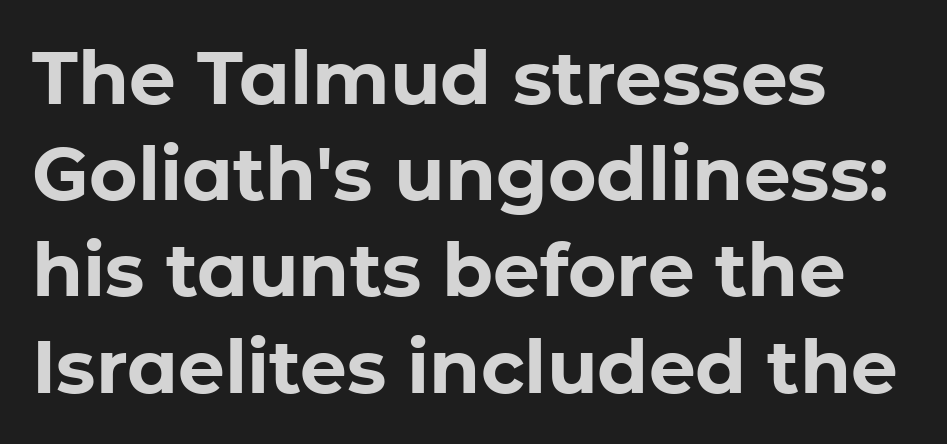
It's the straight-up-and-down kind of type. The space between consecutive lines is moderate. Does the copy run flush right? No — it runs flush left. Underlining? Definitely not there. Grotesque or geometric, the face here clearly has no serifs. Compared with typical body copy, the letter spacing here is the same.
